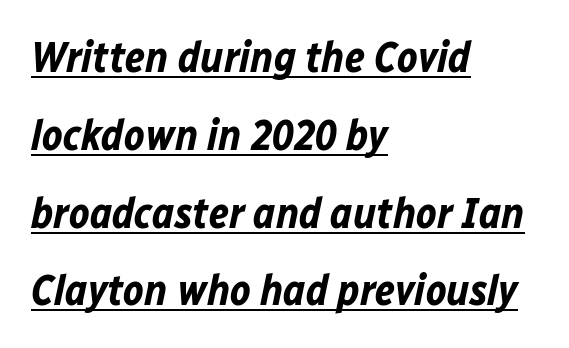
A baseline rule has been typeset under these characters. The whole block is typeset with a tilt. Its strokes are broad and dark, the hallmark of bold type. Looks like regular typesetting: each glyph gets only the width it needs.
